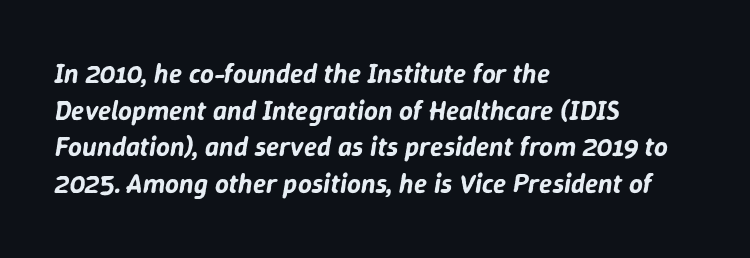
{"italic": "yes", "lean": "right", "slant_degrees": 9, "underline": "no", "align": "left", "line_spacing": "normal", "line_spacing_ratio": 1.36, "letter_spacing": "normal", "letter_spacing_em": 0.0, "glyph_px": 27}
